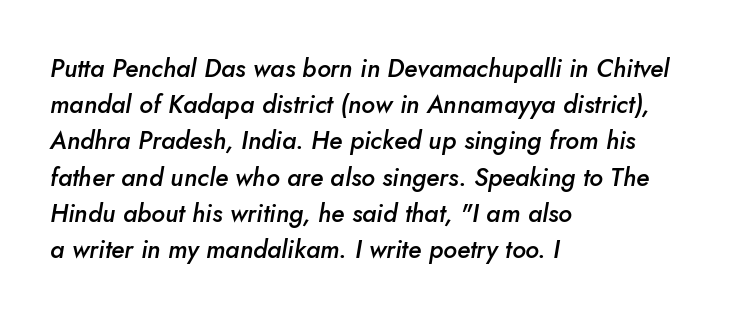
{"italic": "yes", "lean": "right", "slant_degrees": 10, "bold": "semi", "underline": "no", "align": "left", "line_spacing": "normal", "line_spacing_ratio": 1.45, "letter_spacing": "normal", "letter_spacing_em": 0.0, "glyph_px": 25}
